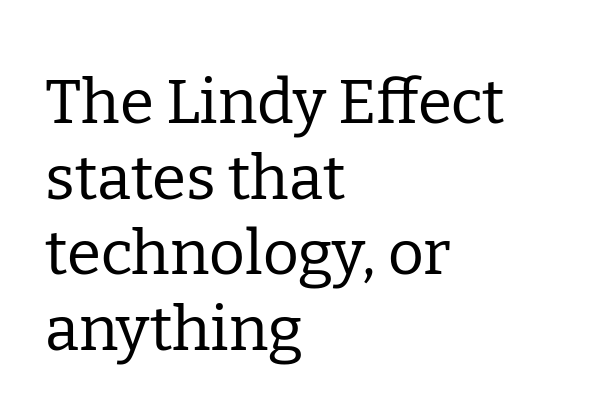
{"serif": "yes", "italic": "no", "bold": "no", "weight": "regular", "width": "normal", "stroke_contrast": "low", "x_height": "medium", "monospaced": "no", "underline": "no", "align": "left", "line_spacing_ratio": 1.22, "letter_spacing": "normal", "letter_spacing_em": 0.0, "glyph_px": 62}
